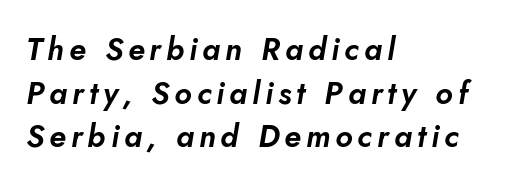
{"italic": "yes", "lean": "right", "slant_degrees": 5, "width": "normal", "stroke_contrast": "low", "x_height": "small", "monospaced": "no", "underline": "no", "align": "left", "line_spacing": "normal", "line_spacing_ratio": 1.41, "glyph_px": 31}
